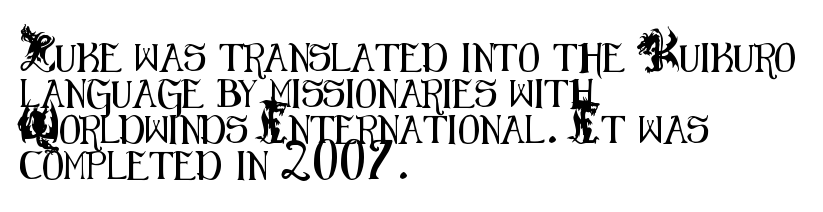
Q: Is the text italic (slanted)? A: No, it is upright.
Q: Is the typeface a serif or a sans-serif typeface? A: Sans-serif.
Q: Is the text underlined? A: No.
Q: How is the paragraph aligned? A: Left-aligned.
Q: Is the spacing between letters normal or unusually wide? A: Normal.
Q: Is the spacing between lines tight, normal or loose? A: Normal.
Q: Width (condensed, normal, or wide)? A: Condensed.
Q: Stroke contrast? A: Medium.
Q: x-height? A: Small.
Q: Monospaced? A: No.
